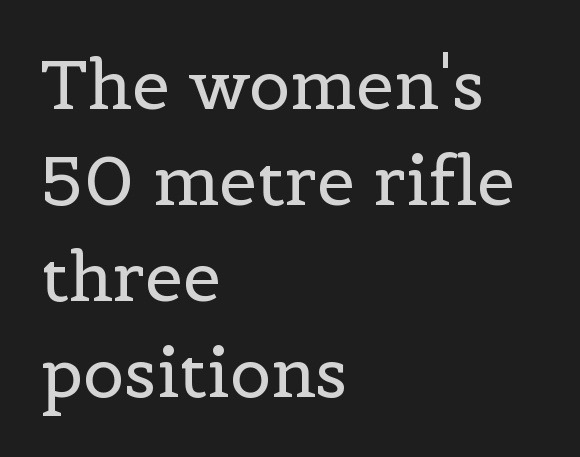
The image shows 68 px regular-weight serif type, upright; set left-aligned, normal line spacing (1.41x), normal letter spacing, not underlined; a medium x-height.
